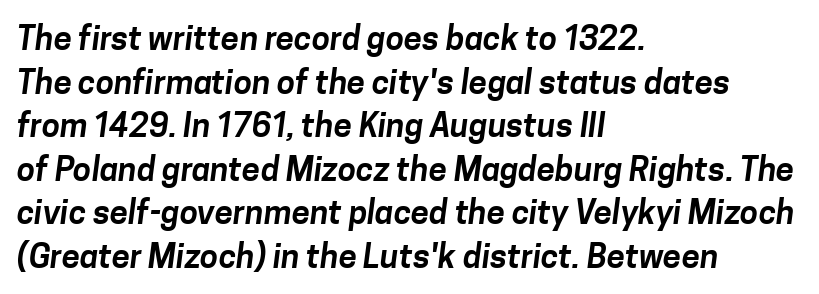
The type family on display is of the sans-serif kind. Spacing between characters is what you'd get straight out of the box. Lines of text with bare space underneath. Casual observation: everything's shoved over to the left. Do the characters align in a grid? No, the font is proportional.
